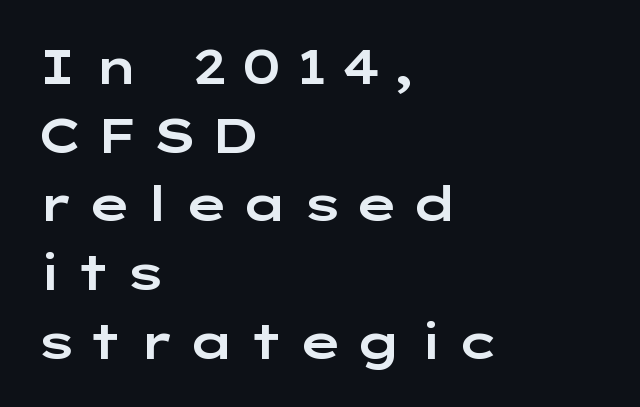
Check the space under the baseline: it is left empty. Letter spacing: wide. The ragged edge is on the right, which tells us the setting is flush left. No italicization has been applied; the sample stays upright.
